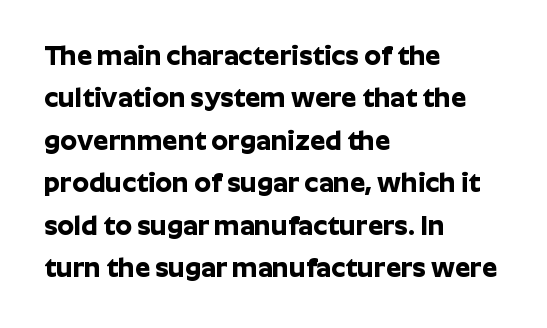
Q: Is the text bold? A: Yes.
Q: Is the text italic (slanted)? A: No, it is upright.
Q: Is the text underlined? A: No.
Q: How is the paragraph aligned? A: Left-aligned.
Q: Is the spacing between letters normal or unusually wide? A: Normal.
Q: Is the spacing between lines tight, normal or loose? A: Normal.
